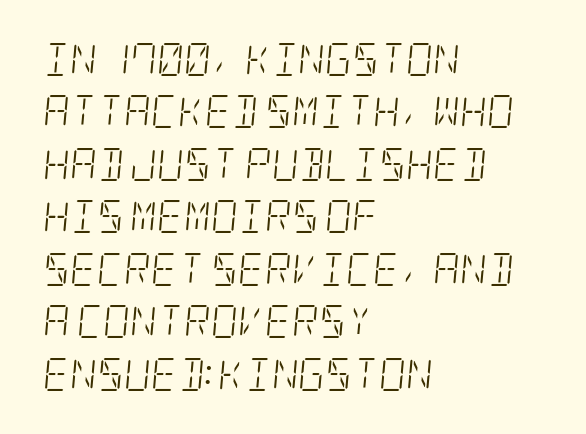
{"serif": "yes", "italic": "yes", "lean": "right", "slant_degrees": 5, "bold": "no", "weight": "light", "width": "condensed", "stroke_contrast": "low", "x_height": "large", "underline": "no", "align": "left", "line_spacing": "normal", "line_spacing_ratio": 1.59, "letter_spacing": "normal", "letter_spacing_em": 0.0, "glyph_px": 33}
